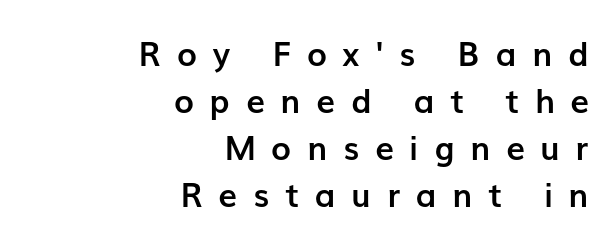
The image shows 33 px semibold sans-serif type, upright; set right-aligned, normal line spacing (1.42x), unusually wide letter spacing (+0.49 em), not underlined; low stroke contrast and a medium x-height.
